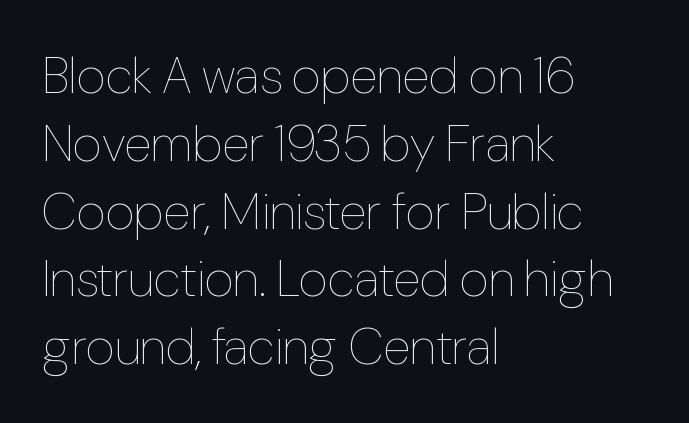
Q: Is the text bold? A: No.
Q: Is the text italic (slanted)? A: No, it is upright.
Q: Is the text underlined? A: No.
Q: How is the paragraph aligned? A: Left-aligned.
Q: Is the spacing between letters normal or unusually wide? A: Normal.
Q: Is the spacing between lines tight, normal or loose? A: Normal.
Q: Width (condensed, normal, or wide)? A: Condensed.
Q: Stroke contrast? A: Low.
Q: x-height? A: Medium.
Q: Monospaced? A: No.
